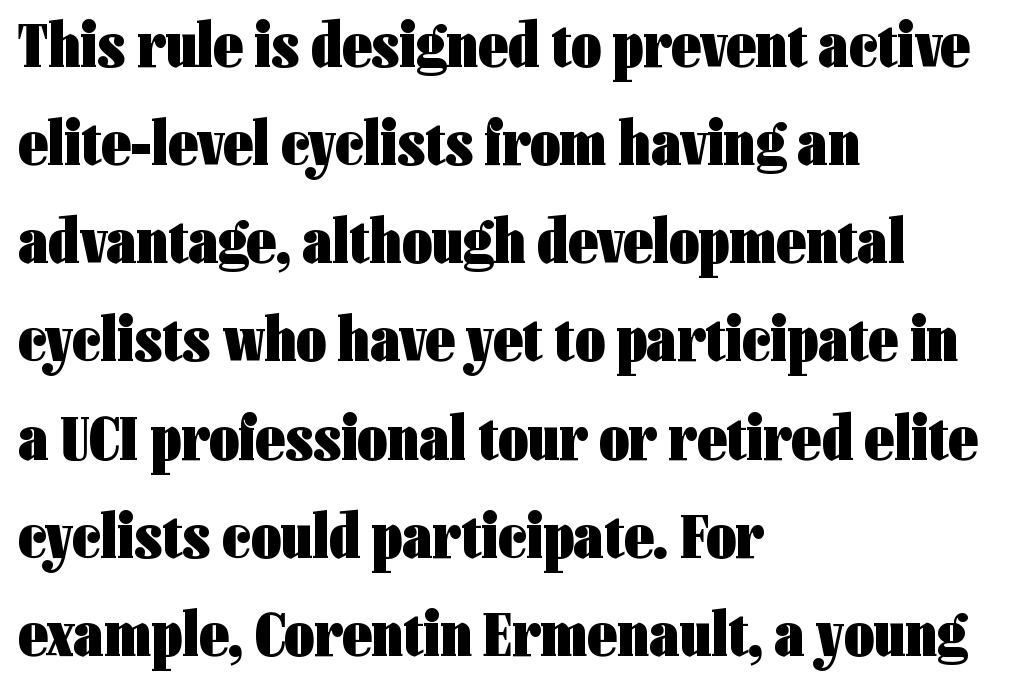
{"serif": "no", "italic": "no", "bold": "yes", "weight": "heavy", "width": "condensed", "stroke_contrast": "low", "x_height": "medium", "monospaced": "no", "underline": "no", "align": "left", "line_spacing": "normal", "line_spacing_ratio": 1.51, "letter_spacing": "normal", "letter_spacing_em": 0.0, "glyph_px": 65}
